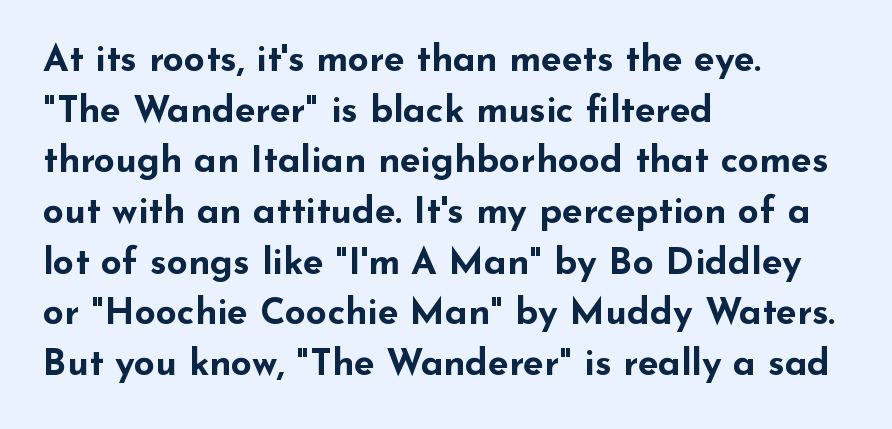
{"serif": "no", "italic": "no", "bold": "yes", "weight": "bold", "width": "wide", "stroke_contrast": "low", "x_height": "small", "monospaced": "no", "underline": "no", "align": "left", "line_spacing": "normal", "line_spacing_ratio": 1.37, "letter_spacing": "normal", "letter_spacing_em": 0.0, "glyph_px": 37}
